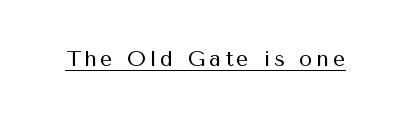
{"italic": "no", "bold": "no", "underline": "yes", "glyph_px": 22}
